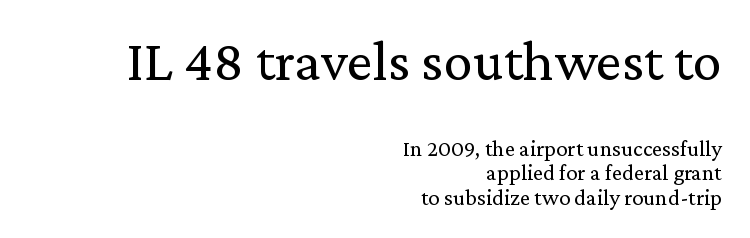
The image shows 58 px regular-weight serif type, upright; set right-aligned, tight line spacing (1.05x), normal letter spacing, not underlined; the first (top) block is 2.52x larger; medium stroke contrast and a medium x-height.
